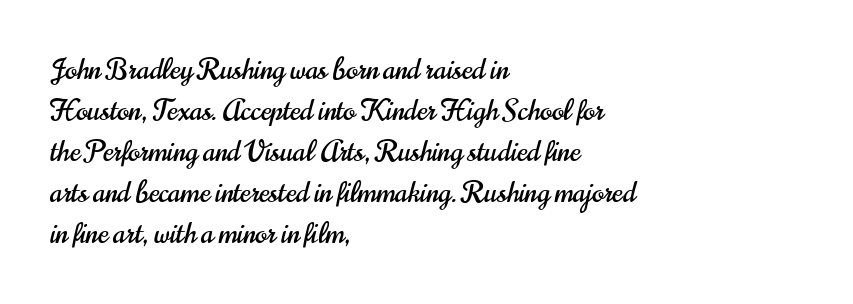
Q: Is the text italic (slanted)? A: Yes.
Q: Is the typeface a serif or a sans-serif typeface? A: Sans-serif.
Q: Is the text underlined? A: No.
Q: How is the paragraph aligned? A: Left-aligned.
Q: Is the spacing between letters normal or unusually wide? A: Normal.
Q: Is the spacing between lines tight, normal or loose? A: Normal.
Q: Width (condensed, normal, or wide)? A: Condensed.
Q: Stroke contrast? A: High.
Q: x-height? A: Small.
Q: Monospaced? A: No.
